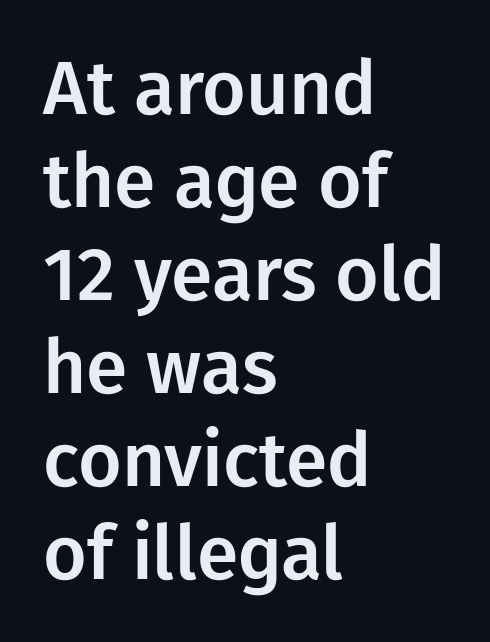
The image shows 75 px sans-serif type, upright; set left-aligned, line spacing 1.24x, normal letter spacing, not underlined; low stroke contrast and a medium x-height.
